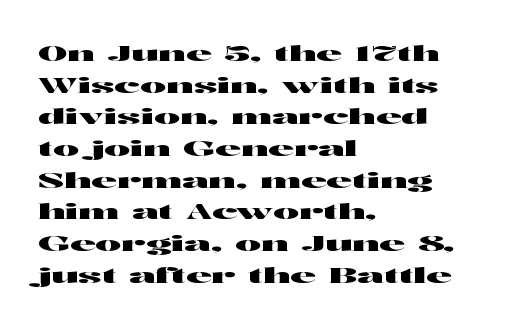
The image shows 22 px text type, upright; set left-aligned, normal line spacing (1.44x), normal letter spacing, not underlined.
